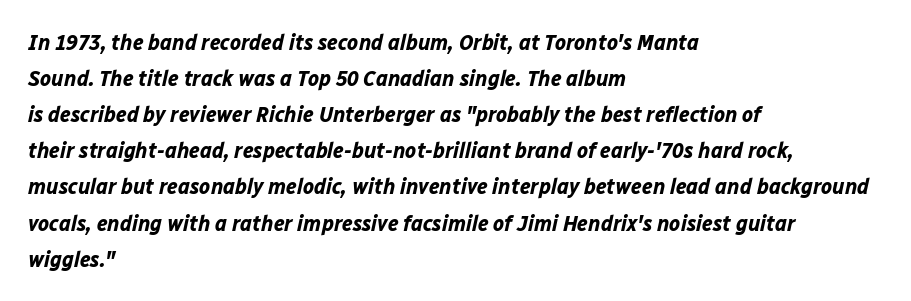
Caption: standard tracking, unaltered. Pretty heavy lettering here — definitely bold. Does the leading feel generous? No, just average. Quick note: italic.
